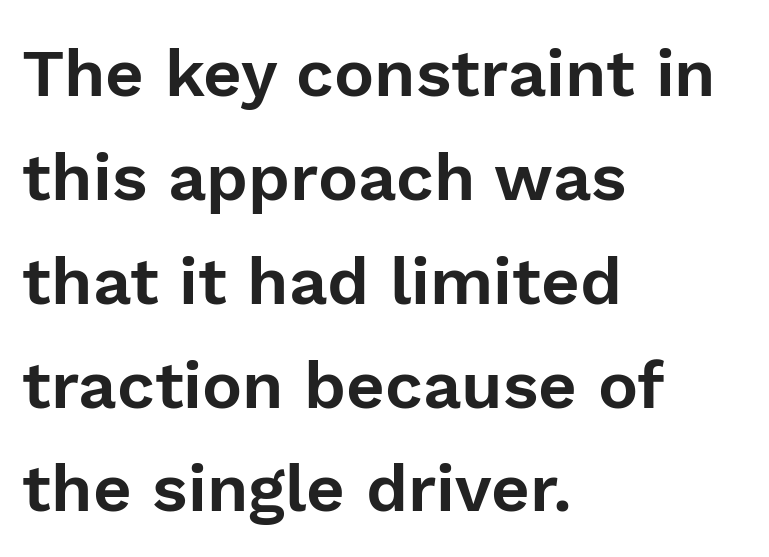
Q: Is the text italic (slanted)? A: No, it is upright.
Q: Is the typeface a serif or a sans-serif typeface? A: Sans-serif.
Q: Is the text underlined? A: No.
Q: How is the paragraph aligned? A: Left-aligned.
Q: Is the spacing between letters normal or unusually wide? A: Normal.
Q: Is the spacing between lines tight, normal or loose? A: Normal.
Q: Width (condensed, normal, or wide)? A: Normal.
Q: Stroke contrast? A: Low.
Q: x-height? A: Medium.
Q: Monospaced? A: No.
